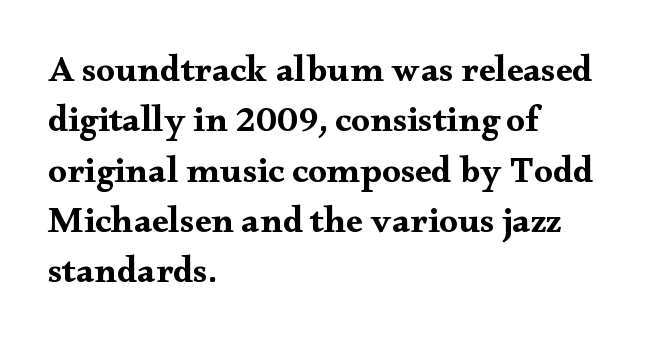
You'd pick this weight for a headline — it's a proper bold. This block has exactly the height ordinary leading produces. Do the letters lean? They stand straight. Caption: multi-line text, flush left, ragged right.
